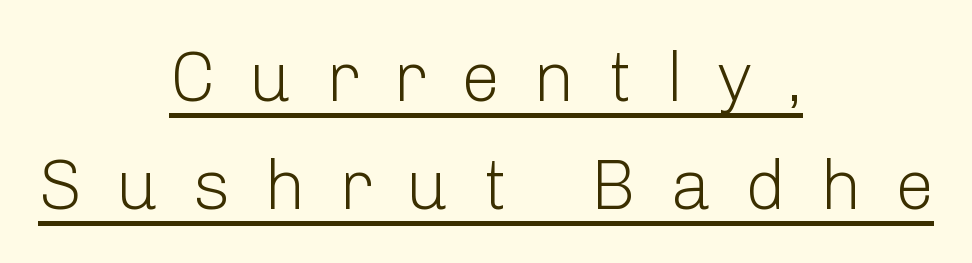
Q: Is the text bold? A: No.
Q: Is the text italic (slanted)? A: No, it is upright.
Q: Is the typeface a serif or a sans-serif typeface? A: Sans-serif.
Q: Is the text underlined? A: Yes.
Q: How is the paragraph aligned? A: Centered.
Q: Is the spacing between letters normal or unusually wide? A: Unusually wide.
Q: Is the spacing between lines tight, normal or loose? A: Normal.
Q: Width (condensed, normal, or wide)? A: Normal.
Q: Stroke contrast? A: Low.
Q: x-height? A: Medium.
Q: Monospaced? A: No.
